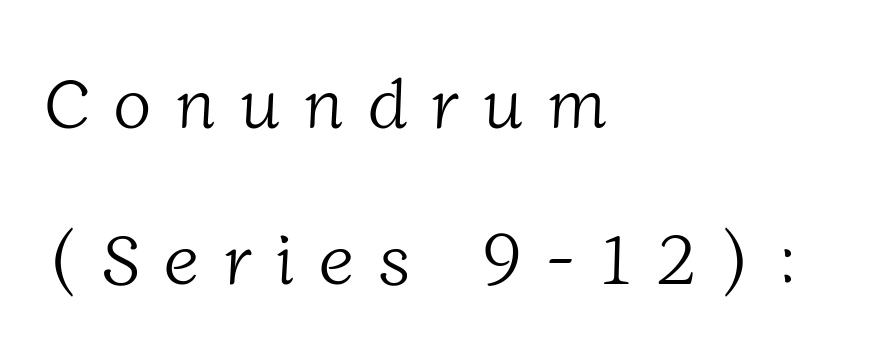
Q: Is the text bold? A: No.
Q: Is the typeface a serif or a sans-serif typeface? A: Serif.
Q: Is the text underlined? A: No.
Q: How is the paragraph aligned? A: Left-aligned.
Q: Is the spacing between letters normal or unusually wide? A: Unusually wide.
Q: Is the spacing between lines tight, normal or loose? A: Loose.
Q: Width (condensed, normal, or wide)? A: Normal.
Q: Stroke contrast? A: Low.
Q: x-height? A: Medium.
Q: Monospaced? A: No.
